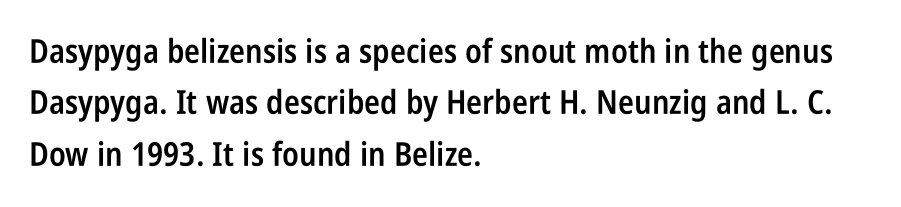
Q: Is the text bold? A: Semi-bold.
Q: Is the text italic (slanted)? A: No, it is upright.
Q: Is the typeface a serif or a sans-serif typeface? A: Sans-serif.
Q: Is the text underlined? A: No.
Q: How is the paragraph aligned? A: Left-aligned.
Q: Is the spacing between letters normal or unusually wide? A: Normal.
Q: Is the spacing between lines tight, normal or loose? A: Normal.
Q: Width (condensed, normal, or wide)? A: Condensed.
Q: Stroke contrast? A: Low.
Q: x-height? A: Large.
Q: Monospaced? A: No.
